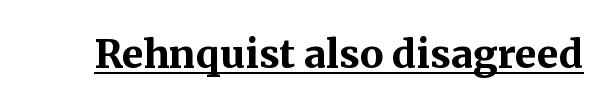
{"serif": "yes", "italic": "no", "bold": "yes", "weight": "bold", "width": "normal", "stroke_contrast": "medium", "x_height": "medium", "monospaced": "no", "underline": "yes", "letter_spacing": "normal", "letter_spacing_em": 0.0, "glyph_px": 39}
